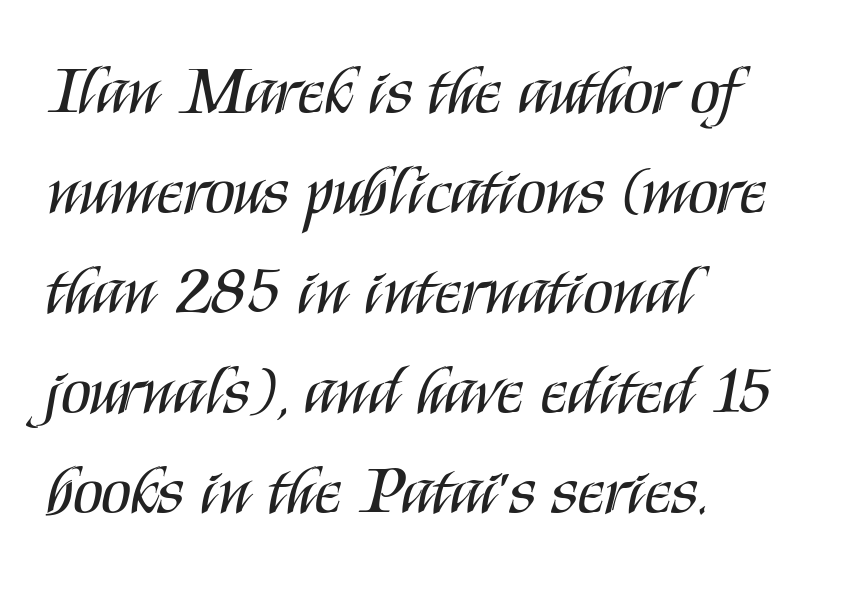
Look at the bottom of the vertical strokes: they stop flat, with no serifs. Clear beneath every line of the passage. Summary of weight: not heavy and not bold. This sample has the flowing, uneven cadence of proportional lettering. Alignment: flush left.
